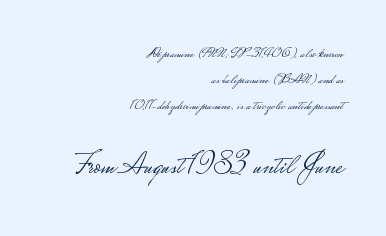
{"serif": "no", "bold": "no", "weight": "light", "width": "wide", "stroke_contrast": "low", "monospaced": "no", "underline": "no", "align": "right", "line_spacing_ratio": 1.74, "letter_spacing": "normal", "letter_spacing_em": 0.0, "larger_block": "second", "size_ratio": 2.0, "glyph_px": 30}
